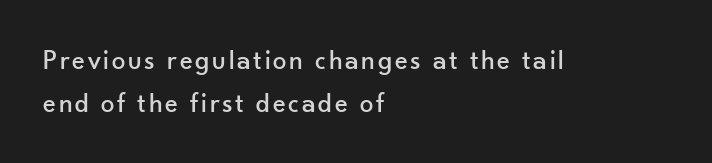
The image shows 27 px text type, upright; set left-aligned, normal line spacing (1.61x), not underlined.
